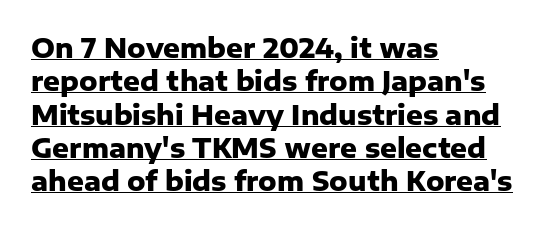
The image shows 26 px bold type, upright; set left-aligned, normal line spacing (1.28x), normal letter spacing, underlined.
